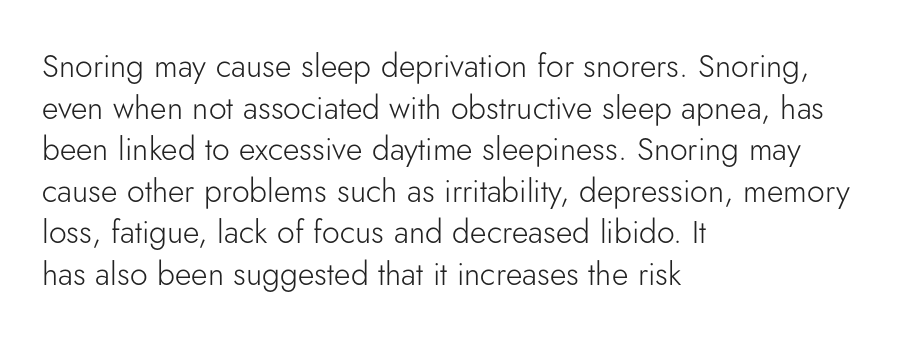
Q: Is the text bold? A: No.
Q: Is the text italic (slanted)? A: No, it is upright.
Q: Is the typeface a serif or a sans-serif typeface? A: Sans-serif.
Q: Is the text underlined? A: No.
Q: How is the paragraph aligned? A: Left-aligned.
Q: Is the spacing between letters normal or unusually wide? A: Normal.
Q: Is the spacing between lines tight, normal or loose? A: Normal.
Q: Width (condensed, normal, or wide)? A: Normal.
Q: Stroke contrast? A: Low.
Q: x-height? A: Small.
Q: Monospaced? A: No.
